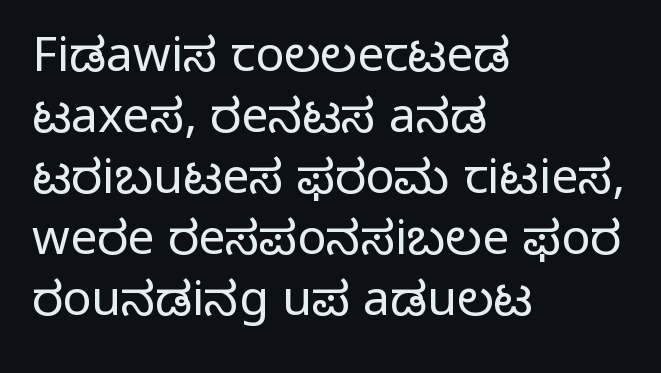
Check where the strokes stop: nothing finishes them off — pure sans. Caption: face not bold, strokes unweighted. The lines sit at an ordinary, default distance from one another. The font's upright variant was chosen for this text. Left-aligned paragraph, ragged on the right. Descenders are the only things crossing below the line.
